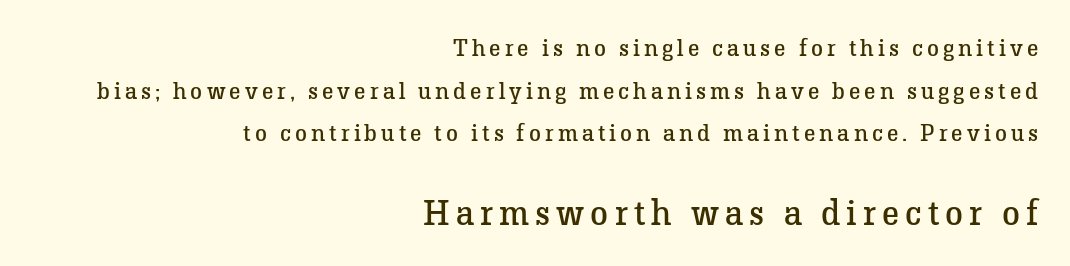
Q: Is the text bold? A: No.
Q: Is the text italic (slanted)? A: No, it is upright.
Q: Is the typeface a serif or a sans-serif typeface? A: Serif.
Q: Is the text underlined? A: No.
Q: How is the paragraph aligned? A: Right-aligned.
Q: Which block of text is set in a larger size, the first (top) or the second (bottom)? A: The second (bottom) one.
Q: Width (condensed, normal, or wide)? A: Normal.
Q: Stroke contrast? A: Low.
Q: x-height? A: Medium.
Q: Monospaced? A: No.
